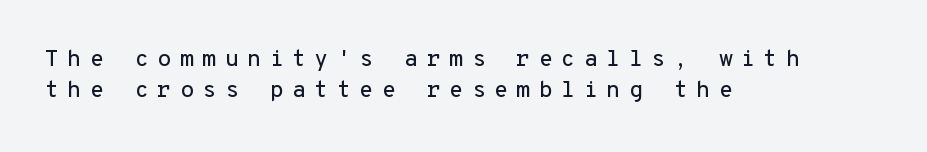
Q: Is the text italic (slanted)? A: No, it is upright.
Q: Is the text underlined? A: No.
Q: How is the paragraph aligned? A: Left-aligned.
Q: Is the spacing between letters normal or unusually wide? A: Unusually wide.
Q: Is the spacing between lines tight, normal or loose? A: Normal.
